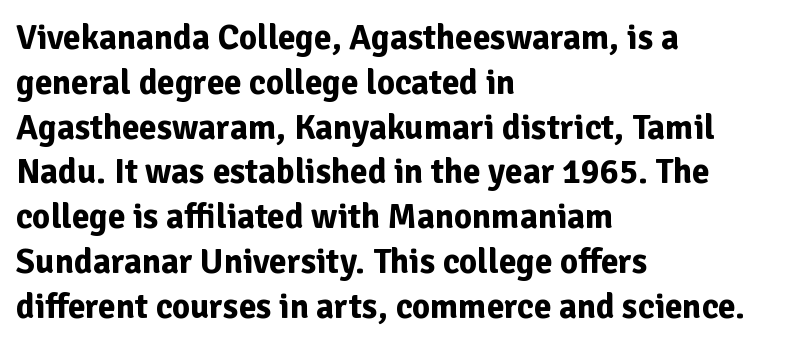
{"serif": "no", "italic": "no", "bold": "yes", "weight": "bold", "width": "normal", "stroke_contrast": "low", "x_height": "medium", "monospaced": "no", "underline": "no", "align": "left", "line_spacing": "normal", "line_spacing_ratio": 1.28, "letter_spacing": "normal", "letter_spacing_em": 0.0, "glyph_px": 35}
